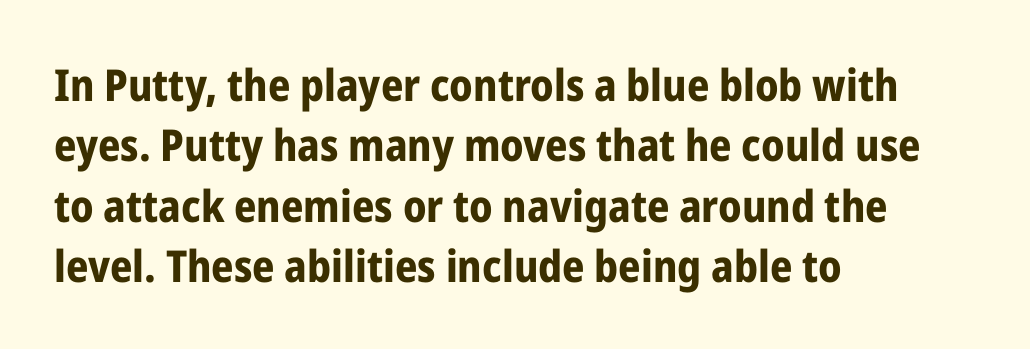
Q: Is the text bold? A: Yes.
Q: Is the text italic (slanted)? A: No, it is upright.
Q: Is the typeface a serif or a sans-serif typeface? A: Sans-serif.
Q: Is the text underlined? A: No.
Q: How is the paragraph aligned? A: Left-aligned.
Q: Is the spacing between letters normal or unusually wide? A: Normal.
Q: Is the spacing between lines tight, normal or loose? A: Normal.
Q: Width (condensed, normal, or wide)? A: Condensed.
Q: Stroke contrast? A: Low.
Q: x-height? A: Medium.
Q: Monospaced? A: No.
